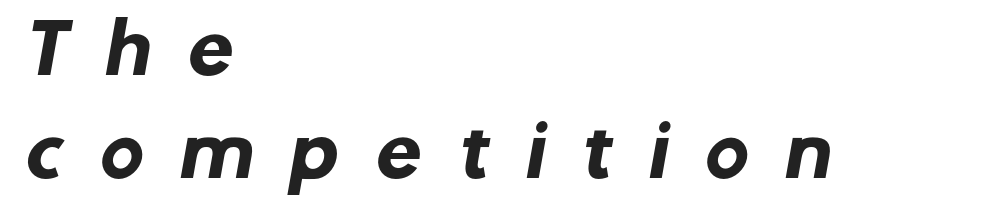
{"serif": "no", "bold": "yes", "weight": "heavy", "width": "normal", "stroke_contrast": "low", "x_height": "medium", "monospaced": "no", "underline": "no", "align": "left", "line_spacing": "normal", "line_spacing_ratio": 1.53, "letter_spacing": "wide", "letter_spacing_em": 0.5, "glyph_px": 67}
